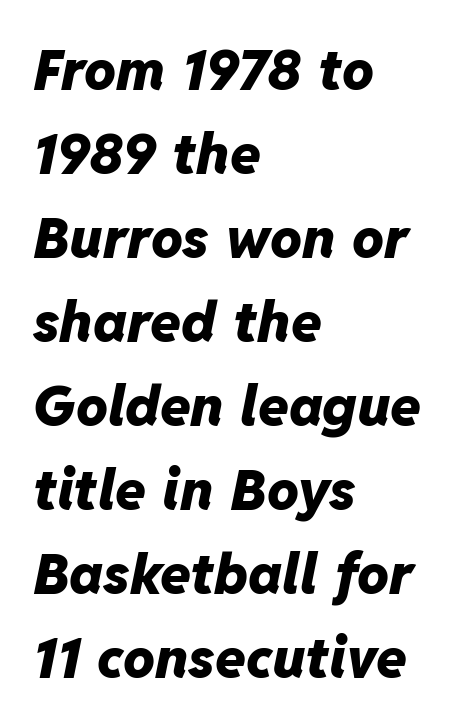
Students, this is bold: see how much ink each stroke carries. Whoever set this chose a conventional vertical rhythm. You could call the tracking neutral — neither tight nor loose. The letters advance in unequal steps, a hallmark of proportional type. Plain, unruled lines of type.
